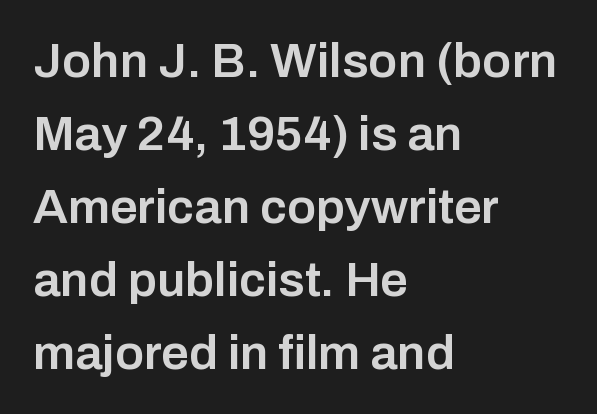
Quick note: not italic, upright. The passage shown is typed in a proportional face where columns would drift. Teacher's note: observe the even left margin — that is flush-left alignment. The line texture is even and compact thanks to regular tracking.
